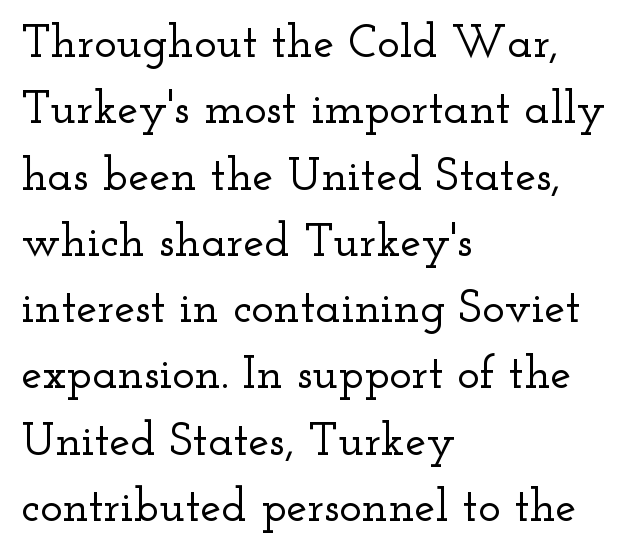
Q: Is the text italic (slanted)? A: No, it is upright.
Q: Is the typeface a serif or a sans-serif typeface? A: Serif.
Q: Is the text underlined? A: No.
Q: How is the paragraph aligned? A: Left-aligned.
Q: Is the spacing between letters normal or unusually wide? A: Normal.
Q: Is the spacing between lines tight, normal or loose? A: Normal.
Q: Width (condensed, normal, or wide)? A: Wide.
Q: Stroke contrast? A: Low.
Q: x-height? A: Small.
Q: Monospaced? A: No.
